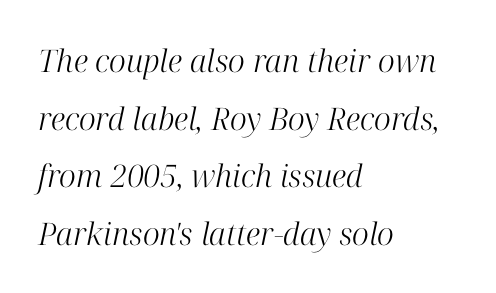
The image shows 31 px light serif type, italic (leaning right); set left-aligned, line spacing 1.86x, normal letter spacing, not underlined; high stroke contrast and a medium x-height.
